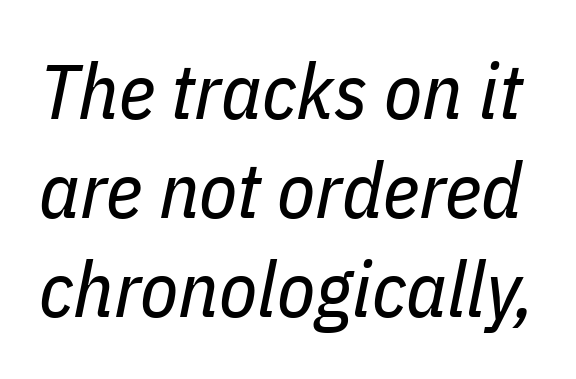
{"italic": "yes", "lean": "right", "slant_degrees": 11, "bold": "no", "weight": "regular", "width": "condensed", "stroke_contrast": "low", "x_height": "medium", "monospaced": "no", "underline": "no", "line_spacing": "normal", "line_spacing_ratio": 1.27, "letter_spacing": "normal", "letter_spacing_em": 0.0, "glyph_px": 78}
